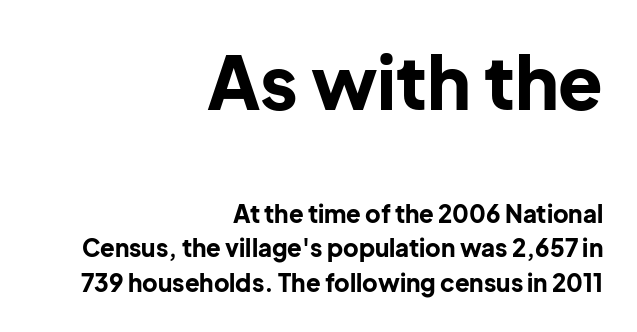
The image shows 73 px bold sans-serif type, upright; set right-aligned, normal line spacing (1.44x), normal letter spacing, not underlined; the first (top) block is 3.04x larger; low stroke contrast and a medium x-height.
